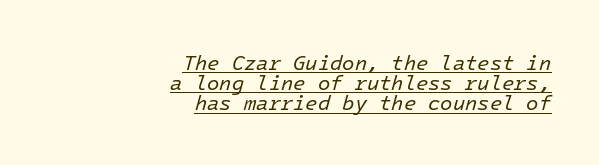
Q: Is the text bold? A: No.
Q: Is the text italic (slanted)? A: Yes, it leans right by about 16 degrees.
Q: Is the text underlined? A: Yes.
Q: How is the paragraph aligned? A: Right-aligned.
Q: Is the spacing between letters normal or unusually wide? A: Normal.
Q: Is the spacing between lines tight, normal or loose? A: Tight.
